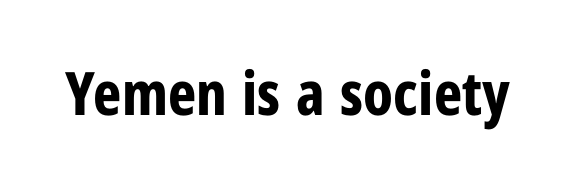
Nope, not italic — everything's standing straight. The rendering shows plain stroke endings on the letterforms — a sans-serif design. In terms of letterspacing, this is plain default setting. Any mark beneath the type? The region is blank. Stroke thickness is high; the sample reads as a true bold. A typesetter would call this proportional, since set widths differ per character.
